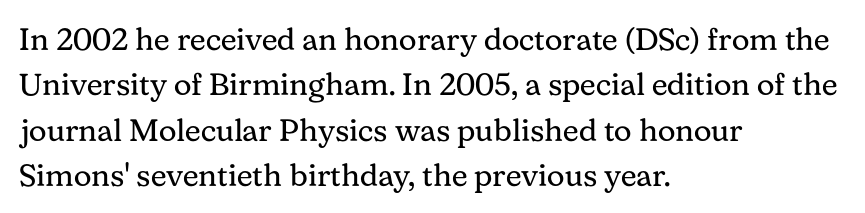
The image shows 31 px regular-weight serif type, upright; set left-aligned, normal line spacing (1.46x), normal letter spacing, not underlined; medium stroke contrast and a medium x-height.
